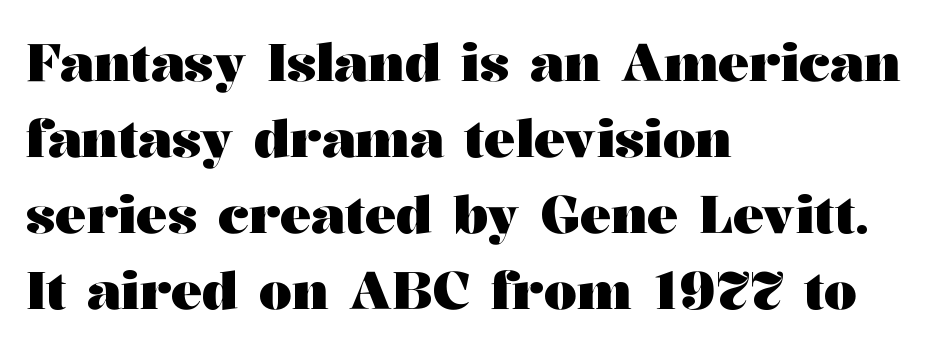
The image shows 52 px heavy, wide serif type, upright; set left-aligned, normal line spacing (1.46x), normal letter spacing, not underlined; medium stroke contrast and a medium x-height.
